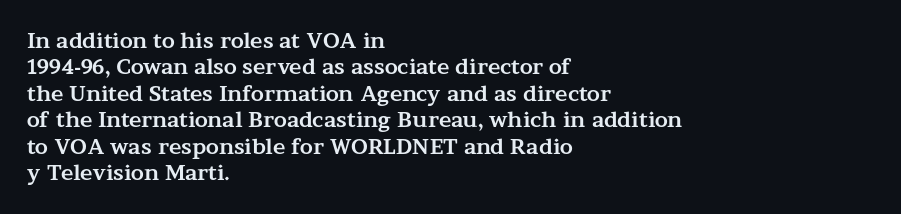
{"italic": "no", "bold": "yes", "underline": "no", "align": "left", "line_spacing": "normal", "line_spacing_ratio": 1.26, "letter_spacing": "normal", "letter_spacing_em": 0.0, "glyph_px": 21}
